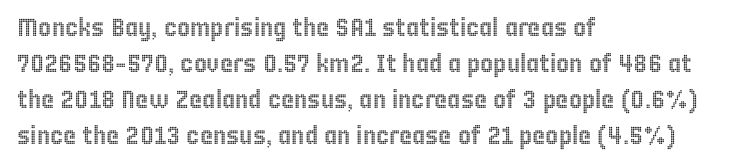
Vertically, the passage feels balanced, rows spaced as you'd expect. Every character sits straight up, as roman type does. A typesetter would call this zero additional tracking. Each line starts at the same left margin while the right side varies. Descenders are the only things crossing below the line.
